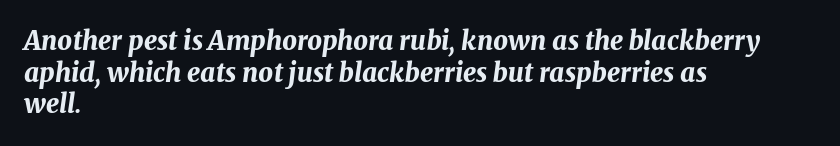
{"italic": "yes", "lean": "right", "slant_degrees": 8, "bold": "yes", "underline": "no", "align": "left", "line_spacing_ratio": 1.22, "letter_spacing": "normal", "letter_spacing_em": 0.0, "glyph_px": 26}
